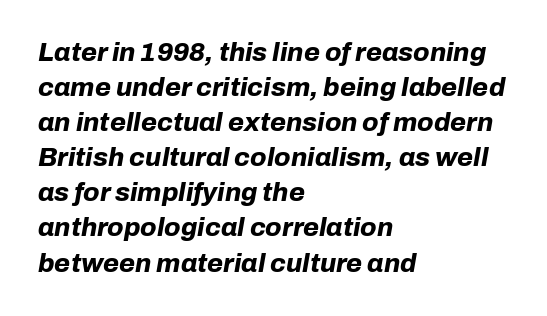
{"italic": "yes", "lean": "right", "slant_degrees": 10, "bold": "yes", "underline": "no", "align": "left", "line_spacing": "normal", "line_spacing_ratio": 1.35, "letter_spacing": "normal", "letter_spacing_em": 0.0, "glyph_px": 26}
